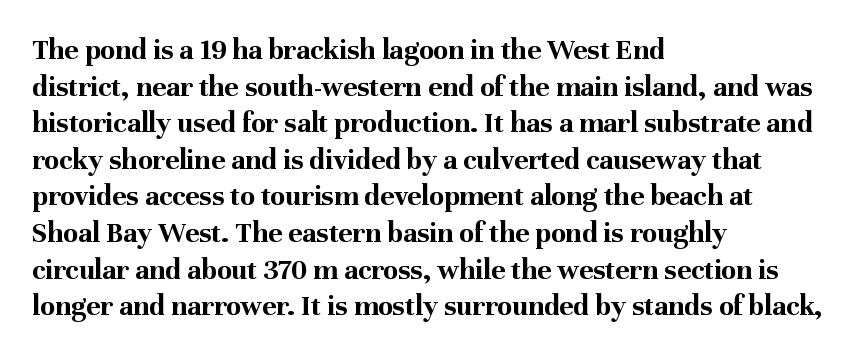
The image shows 30 px bold serif type, upright; set left-aligned, line spacing 1.22x, normal letter spacing, not underlined; medium stroke contrast and a medium x-height.
